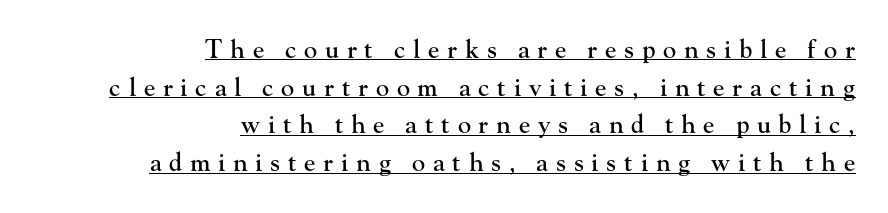
The image shows 25 px text type, upright; set right-aligned, normal line spacing (1.51x), unusually wide letter spacing (+0.31 em), underlined.
